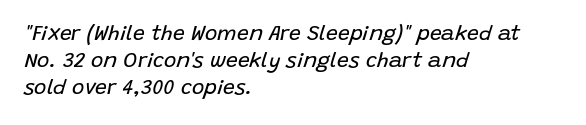
Rule under the text: the space is simply empty. On a weight scale, this lands at 450 or below. Characters are canted at an angle relative to the baseline's perpendicular. Successive baselines arrive at the customary interval. In CSS terms this would be text-align: left.
